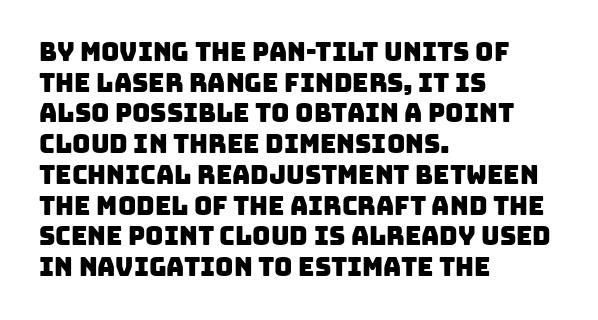
The image shows 25 px text type; set left-aligned, line spacing 1.23x, normal letter spacing, not underlined.
